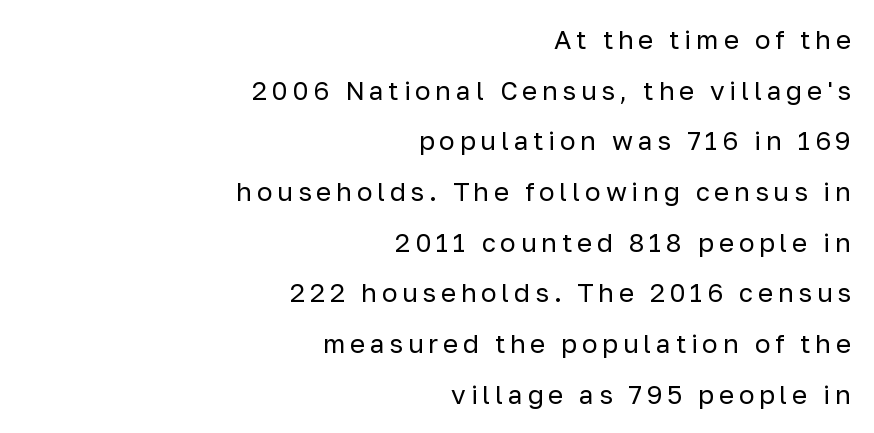
Q: Is the text bold? A: No.
Q: Is the text italic (slanted)? A: No, it is upright.
Q: Is the text underlined? A: No.
Q: How is the paragraph aligned? A: Right-aligned.
Q: Is the spacing between lines tight, normal or loose? A: Loose.
